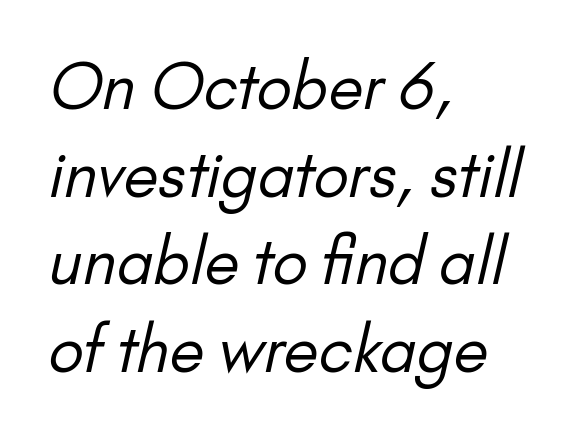
{"serif": "no", "bold": "no", "weight": "regular", "width": "normal", "stroke_contrast": "low", "x_height": "small", "monospaced": "no", "underline": "no", "align": "left", "line_spacing": "normal", "line_spacing_ratio": 1.39, "letter_spacing": "normal", "letter_spacing_em": 0.0, "glyph_px": 63}
